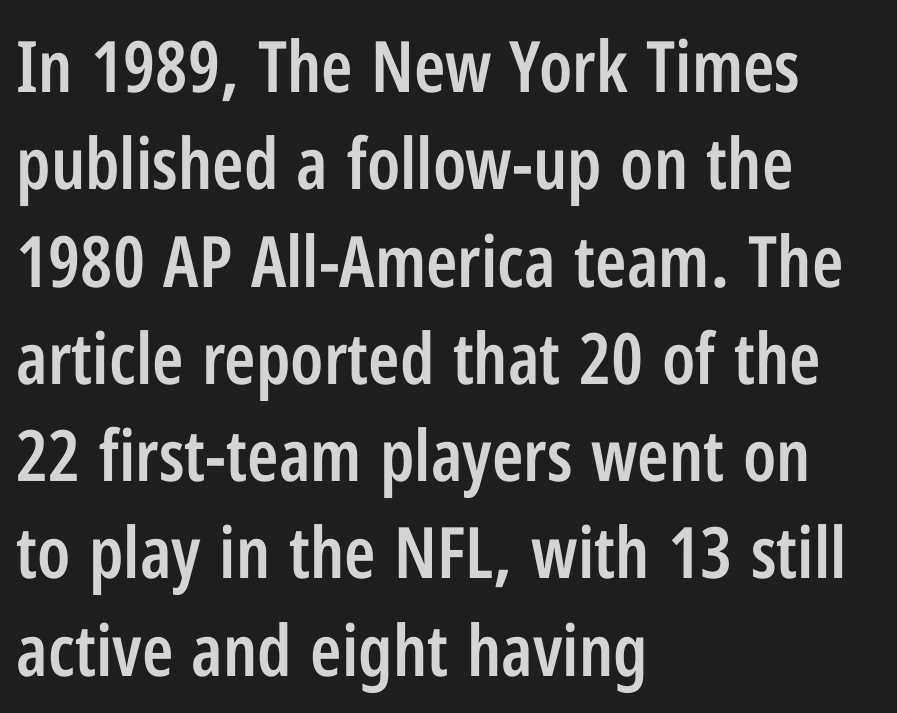
Q: Is the text bold? A: Semi-bold.
Q: Is the text italic (slanted)? A: No, it is upright.
Q: Is the typeface a serif or a sans-serif typeface? A: Sans-serif.
Q: Is the text underlined? A: No.
Q: How is the paragraph aligned? A: Left-aligned.
Q: Is the spacing between letters normal or unusually wide? A: Normal.
Q: Is the spacing between lines tight, normal or loose? A: Normal.
Q: Width (condensed, normal, or wide)? A: Condensed.
Q: Stroke contrast? A: Low.
Q: x-height? A: Medium.
Q: Monospaced? A: No.
